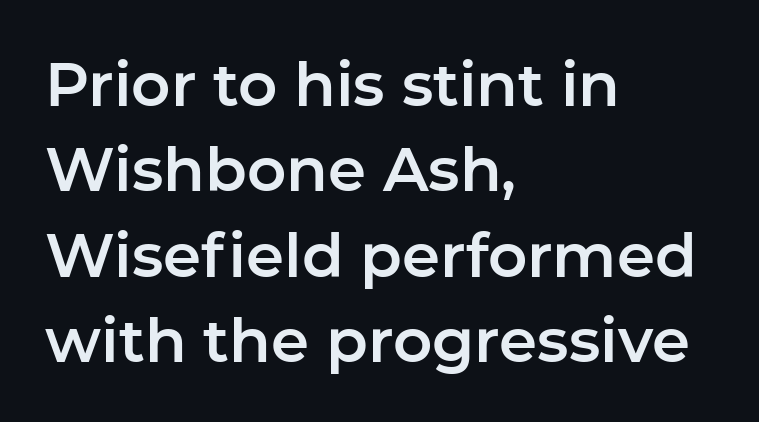
{"serif": "no", "italic": "no", "width": "normal", "stroke_contrast": "low", "x_height": "medium", "monospaced": "no", "underline": "no", "align": "left", "line_spacing": "normal", "line_spacing_ratio": 1.4, "letter_spacing": "normal", "letter_spacing_em": 0.0, "glyph_px": 61}
